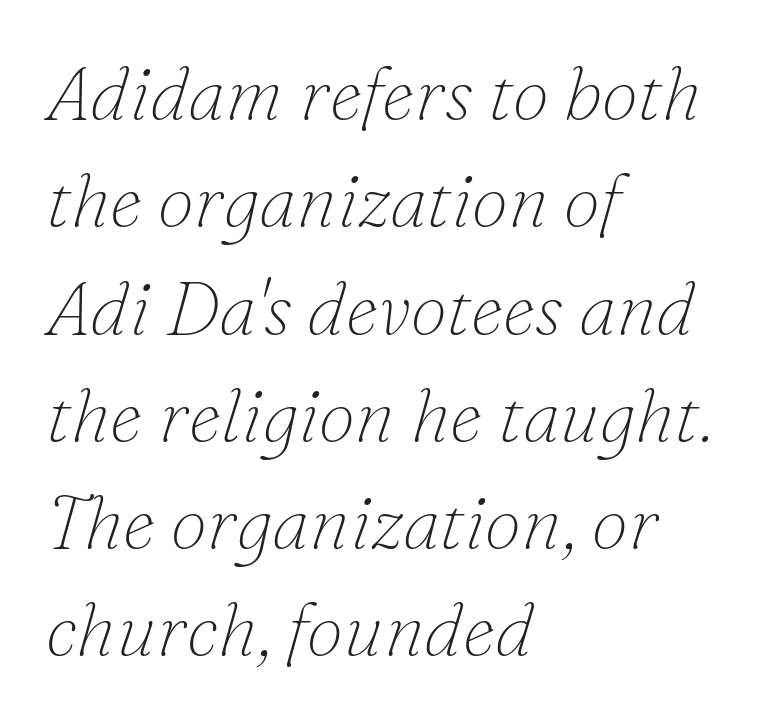
{"serif": "yes", "italic": "yes", "lean": "right", "slant_degrees": 16, "bold": "no", "weight": "thin", "width": "normal", "stroke_contrast": "low", "x_height": "small", "monospaced": "no", "underline": "no", "align": "left", "line_spacing": "normal", "line_spacing_ratio": 1.45, "letter_spacing": "normal", "letter_spacing_em": 0.0, "glyph_px": 74}
